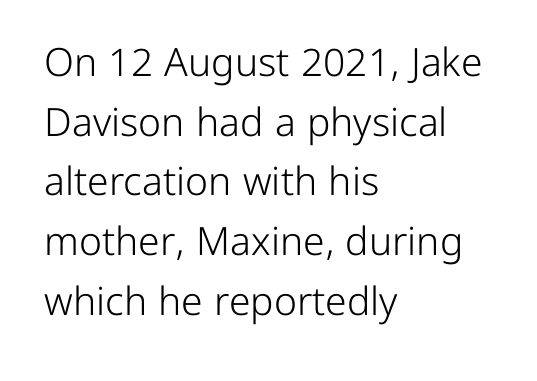
A normal amount of white space separates one row of letters from the next. Vertical strokes here are truly vertical. Plain, unruled lines of type. Check where the strokes stop: nothing finishes them off — pure sans.
